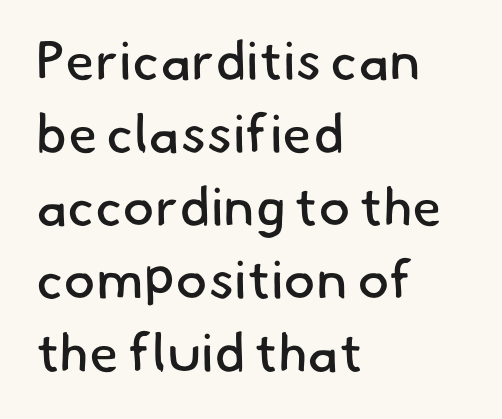
Q: Is the text bold? A: No.
Q: Is the typeface a serif or a sans-serif typeface? A: Sans-serif.
Q: Is the text underlined? A: No.
Q: How is the paragraph aligned? A: Left-aligned.
Q: Is the spacing between letters normal or unusually wide? A: Normal.
Q: Is the spacing between lines tight, normal or loose? A: Normal.
Q: Width (condensed, normal, or wide)? A: Normal.
Q: Stroke contrast? A: Low.
Q: x-height? A: Small.
Q: Monospaced? A: No.
